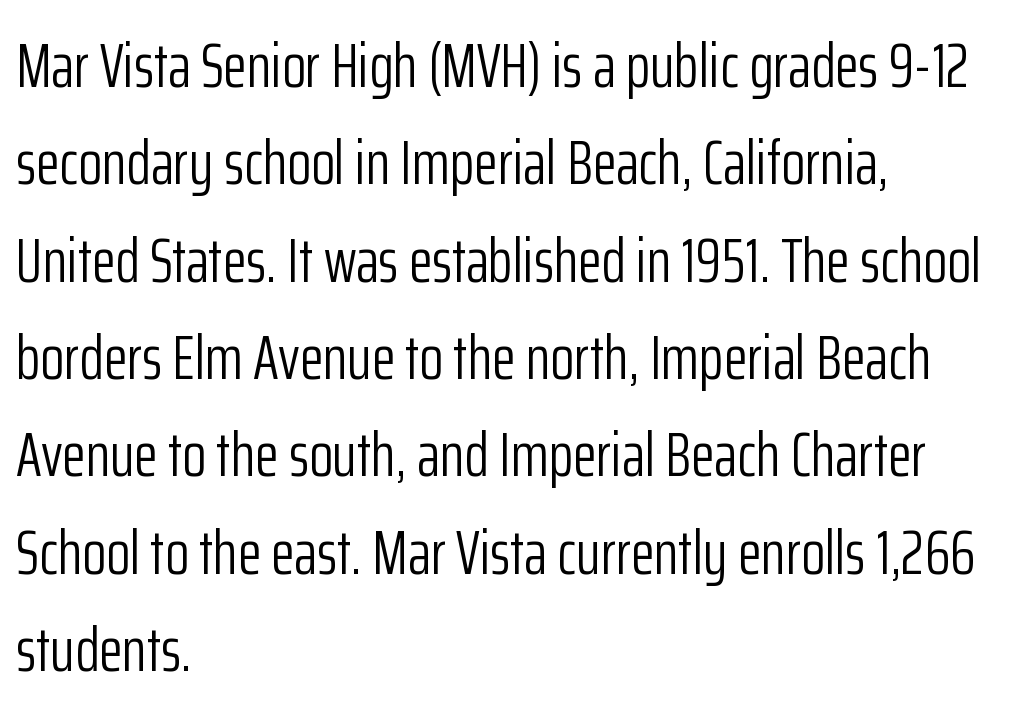
Q: Is the text bold? A: No.
Q: Is the text italic (slanted)? A: No, it is upright.
Q: Is the typeface a serif or a sans-serif typeface? A: Sans-serif.
Q: Is the text underlined? A: No.
Q: How is the paragraph aligned? A: Left-aligned.
Q: Is the spacing between letters normal or unusually wide? A: Normal.
Q: Is the spacing between lines tight, normal or loose? A: Normal.
Q: Width (condensed, normal, or wide)? A: Condensed.
Q: Stroke contrast? A: Low.
Q: x-height? A: Medium.
Q: Monospaced? A: No.
